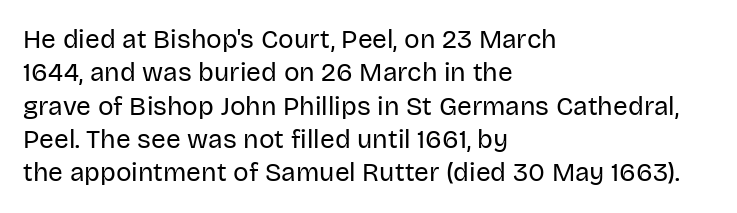
Compared with typical paragraphs, the rows here are spaced about the same. The letters stand straight up with perfectly vertical stems. Short and long lines alike share a common starting point at left. Is the stroke heavy? The answer is a plain regular-or-lighter. In terms of letterspacing, this is plain default setting. Just letters on the line, the space beneath them empty.
